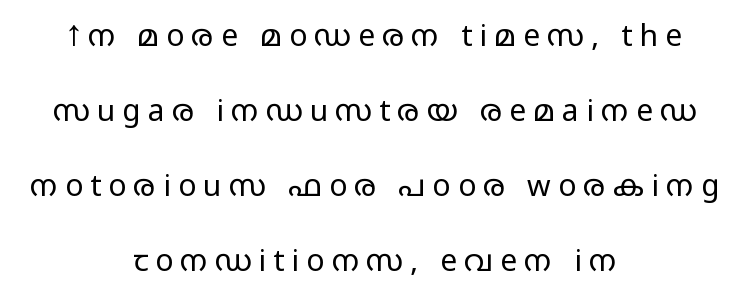
The image shows 30 px light, wide sans-serif type, upright; set centered, loose line spacing (2.5x), unusually wide letter spacing (+0.24 em), not underlined; low stroke contrast and a medium x-height.
